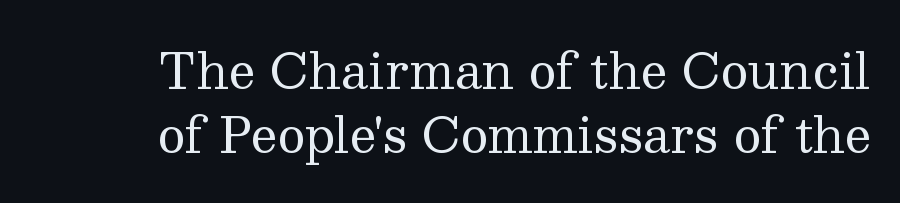
Q: Is the text bold? A: No.
Q: Is the text italic (slanted)? A: No, it is upright.
Q: Is the typeface a serif or a sans-serif typeface? A: Serif.
Q: Is the text underlined? A: No.
Q: How is the paragraph aligned? A: Right-aligned.
Q: Is the spacing between letters normal or unusually wide? A: Normal.
Q: Is the spacing between lines tight, normal or loose? A: Normal.
Q: Width (condensed, normal, or wide)? A: Normal.
Q: Stroke contrast? A: Medium.
Q: x-height? A: Medium.
Q: Monospaced? A: No.
